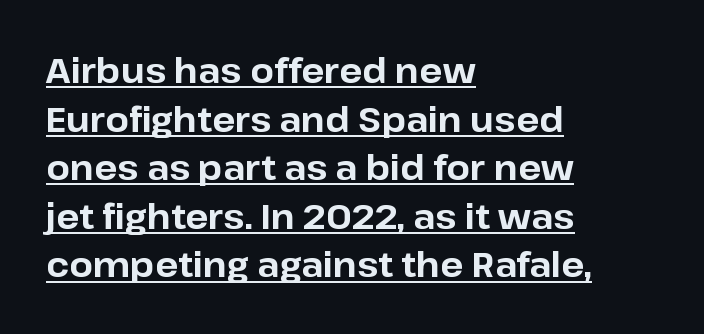
Does extra space separate the letters? No, they use regular spacing. A baseline rule has been typeset under these characters. Posture: upright roman. The passage shown stacks its lines at a standard gap.
